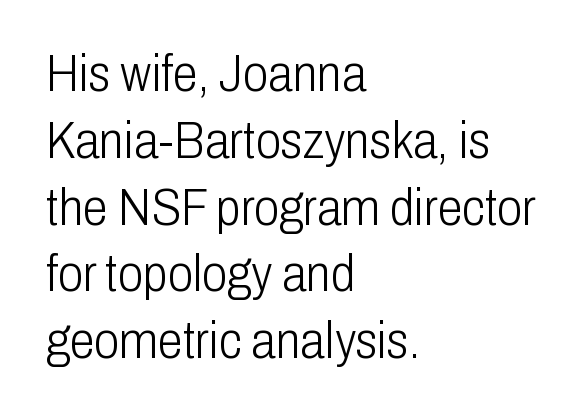
Q: Is the text bold? A: No.
Q: Is the text italic (slanted)? A: No, it is upright.
Q: Is the typeface a serif or a sans-serif typeface? A: Sans-serif.
Q: Is the text underlined? A: No.
Q: How is the paragraph aligned? A: Left-aligned.
Q: Is the spacing between letters normal or unusually wide? A: Normal.
Q: Is the spacing between lines tight, normal or loose? A: Normal.
Q: Width (condensed, normal, or wide)? A: Condensed.
Q: Stroke contrast? A: Low.
Q: x-height? A: Medium.
Q: Monospaced? A: No.
